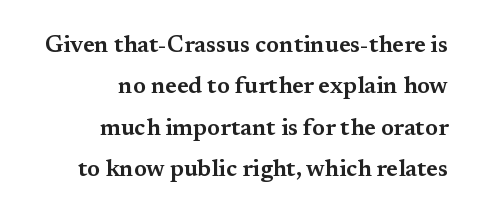
The type sits square on the baseline with zero lean. Students, note that the glyphs here touch the page at normal intervals. Compared with a flush-left layout, this one pins lines to the opposite, right side. Bare-footed words on every line.
